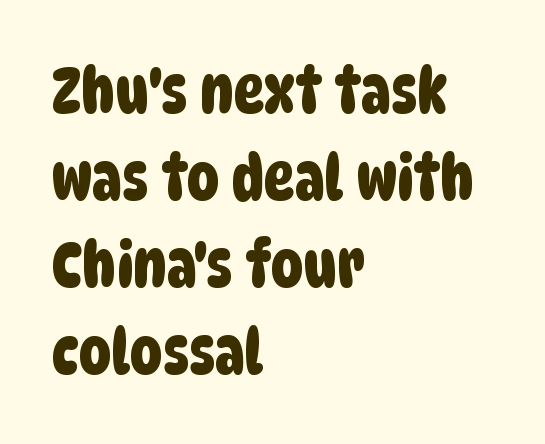
The image shows 64 px condensed sans-serif type; set left-aligned, normal line spacing (1.36x), normal letter spacing, not underlined; low stroke contrast and a large x-height.
